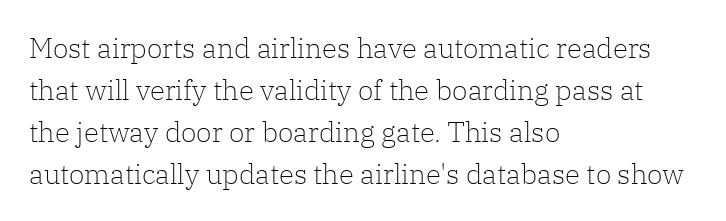
Stroke mass is kept to a normal reading level or below. The vertical gap from one line to the next is medium. The specimen omits any rule beneath the text block's lines. Line starts are locked; line ends wander. Unlike a clean sans, this face finishes its strokes with serifs.
